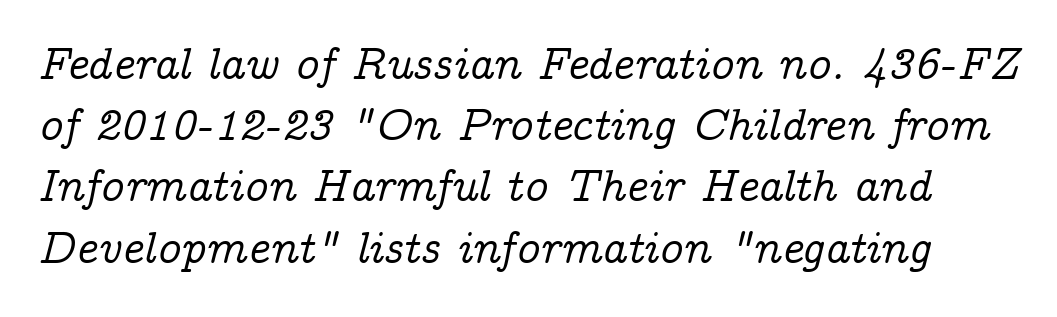
Q: Is the text italic (slanted)? A: Yes, it leans right by about 14 degrees.
Q: Is the typeface a serif or a sans-serif typeface? A: Serif.
Q: Is the text underlined? A: No.
Q: Is the spacing between letters normal or unusually wide? A: Normal.
Q: Is the spacing between lines tight, normal or loose? A: Normal.
Q: Width (condensed, normal, or wide)? A: Normal.
Q: Stroke contrast? A: Low.
Q: x-height? A: Medium.
Q: Monospaced? A: No.
